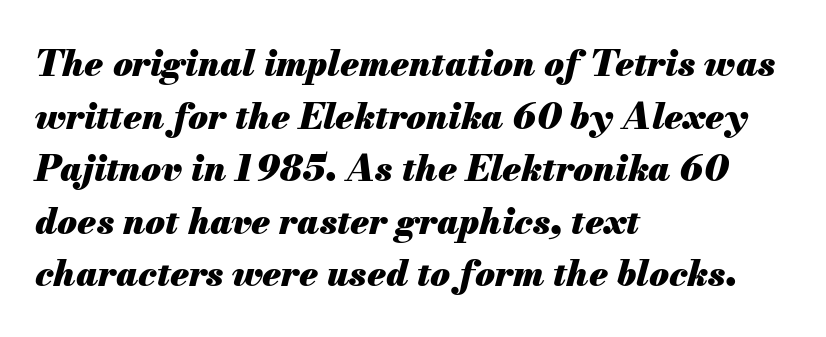
Designer's note — italics engaged. A typesetter would call this proportional, since set widths differ per character. Compared with a centered layout, this one pins lines to the left instead. I'd describe the lettering as bold — thick and assertive. You could call the tracking neutral — neither tight nor loose. The specimen omits any rule beneath the text block's lines.
